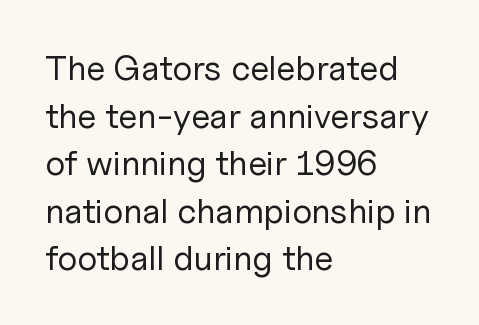
{"serif": "no", "italic": "no", "bold": "no", "weight": "regular", "width": "normal", "stroke_contrast": "low", "x_height": "medium", "monospaced": "no", "underline": "no", "align": "left", "line_spacing": "normal", "line_spacing_ratio": 1.36, "letter_spacing": "normal", "letter_spacing_em": 0.0, "glyph_px": 35}
